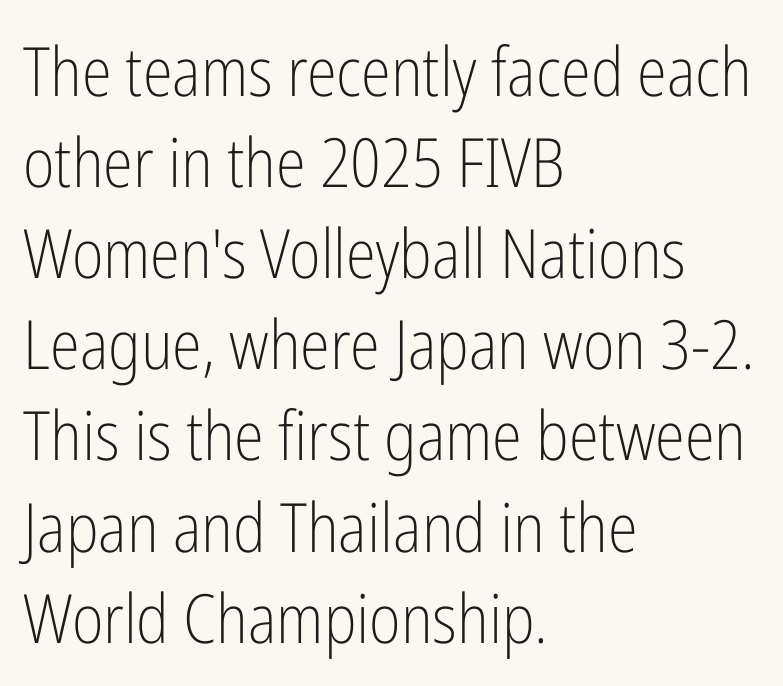
Serif or sans? Sans — the stroke terminals are bare. The face used here is rendered with its standard letterfit. The foot of each line stays bare and open. This is the regular roman posture of the typeface. The passage shown is typed in a proportional face where columns would drift.
